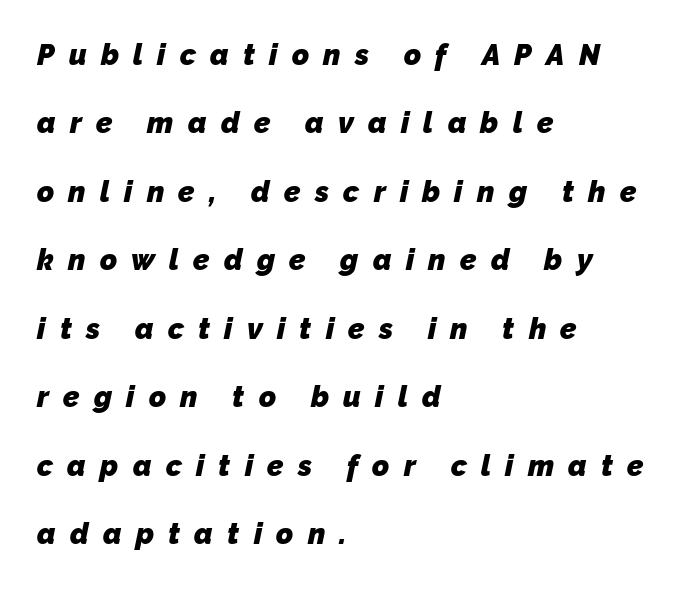
{"serif": "no", "bold": "yes", "weight": "heavy", "width": "normal", "stroke_contrast": "low", "x_height": "medium", "monospaced": "no", "underline": "no", "align": "left", "line_spacing": "loose", "line_spacing_ratio": 2.36, "letter_spacing": "wide", "letter_spacing_em": 0.49, "glyph_px": 29}
